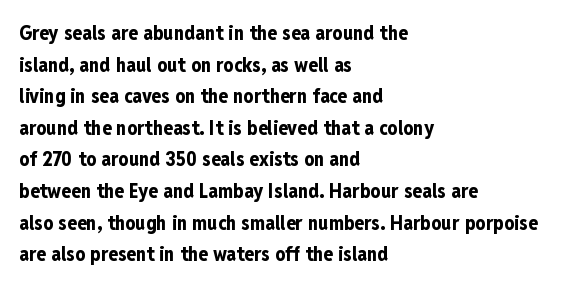
The image shows 20 px bold type, upright; set left-aligned, normal line spacing (1.58x), normal letter spacing, not underlined.
